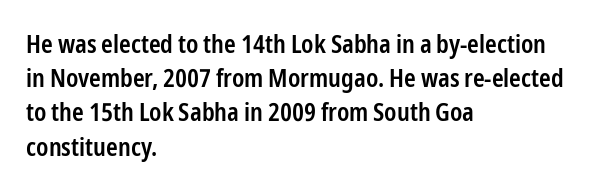
Compared with typical body copy, the letter spacing here is the same. Words float on clear page, feet unadorned. This is the regular roman posture of the typeface. The strokes are fattened partway — semibold, not bold.
